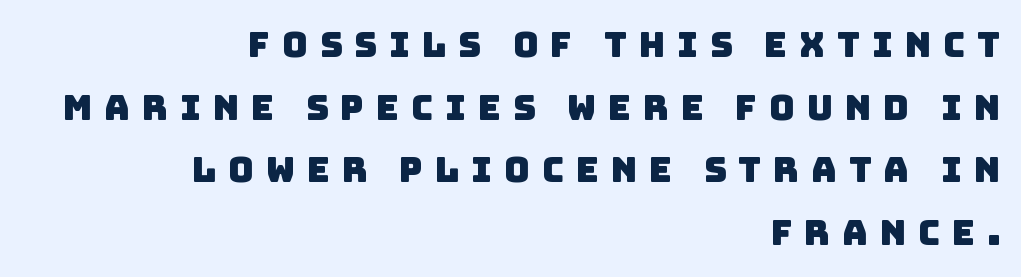
The image shows 35 px sans-serif type; set right-aligned, line spacing 1.79x, unusually wide letter spacing (+0.34 em), not underlined; low stroke contrast and a large x-height.
